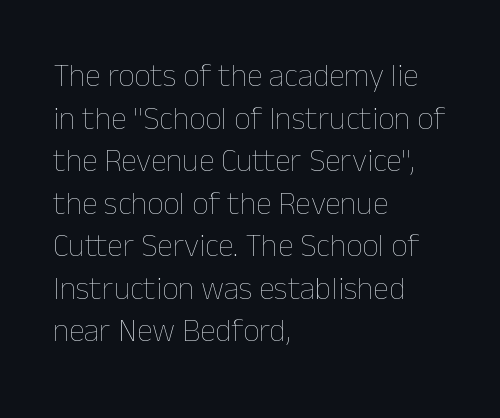
The image shows 32 px thin type, upright; set left-aligned, normal line spacing (1.33x), normal letter spacing, not underlined; low stroke contrast and a medium x-height.
